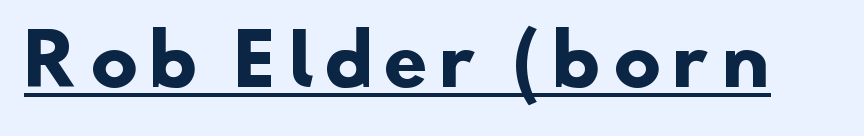
Is this a sans? Yes — the strokes have no serifs. Compared with typical body copy, the letter spacing here is much looser. This sample carries an underscore along the baseline area. The rendering uses natural spacing where letterforms have individual widths.
